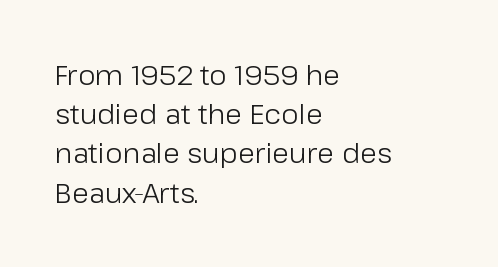
Q: Is the text bold? A: No.
Q: Is the text italic (slanted)? A: No, it is upright.
Q: Is the typeface a serif or a sans-serif typeface? A: Sans-serif.
Q: Is the text underlined? A: No.
Q: How is the paragraph aligned? A: Left-aligned.
Q: Is the spacing between letters normal or unusually wide? A: Normal.
Q: Is the spacing between lines tight, normal or loose? A: Normal.
Q: Width (condensed, normal, or wide)? A: Normal.
Q: Stroke contrast? A: Low.
Q: x-height? A: Medium.
Q: Monospaced? A: No.
